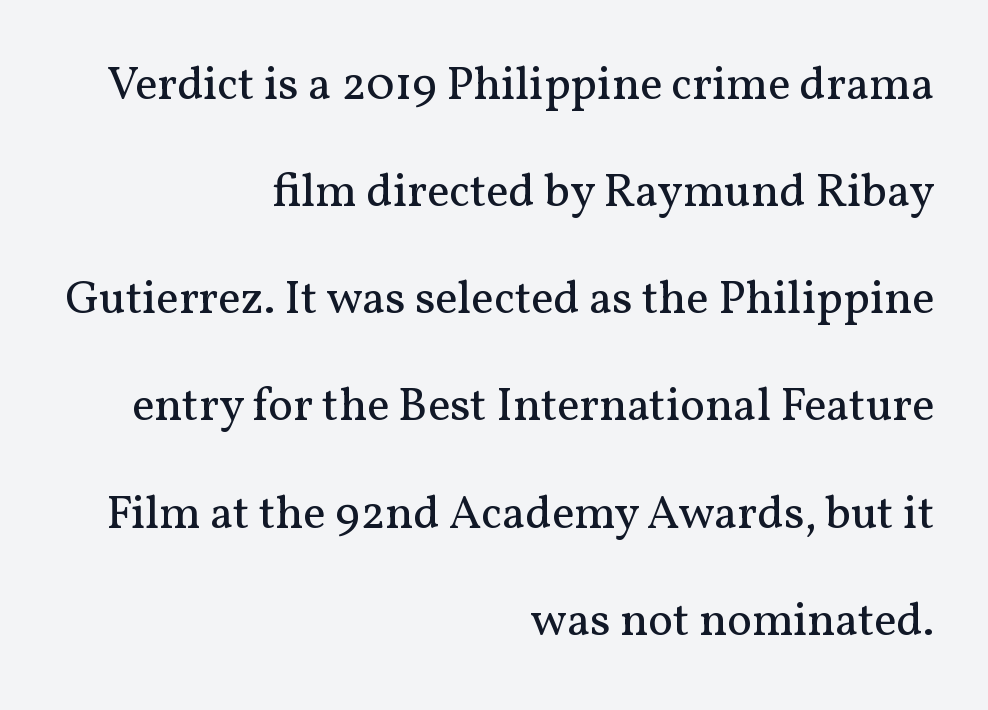
The paragraph shown leans on its right margin. These lines were composed using upright roman letters. A typesetter would call this leading open, well beyond the default. The passage shown is typed in a proportional face where columns would drift.
